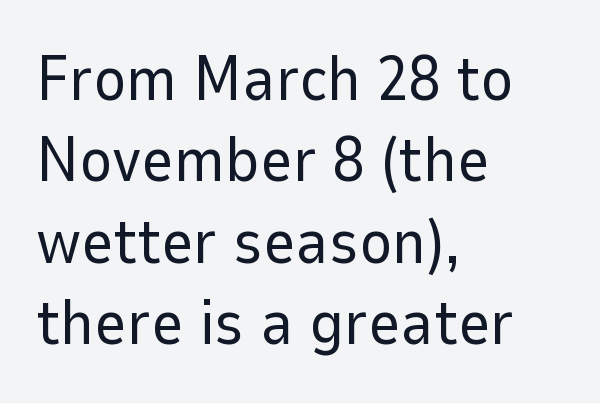
The image shows 63 px regular-weight sans-serif type, upright; set left-aligned, normal line spacing (1.29x), normal letter spacing, not underlined; low stroke contrast and a medium x-height.
